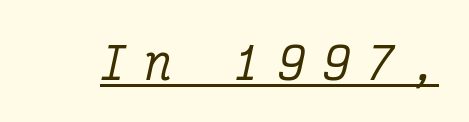
The image shows 44 px condensed serif type, italic (leaning right), monospaced; set unusually wide letter spacing (+0.41 em), underlined; medium stroke contrast and a medium x-height.
